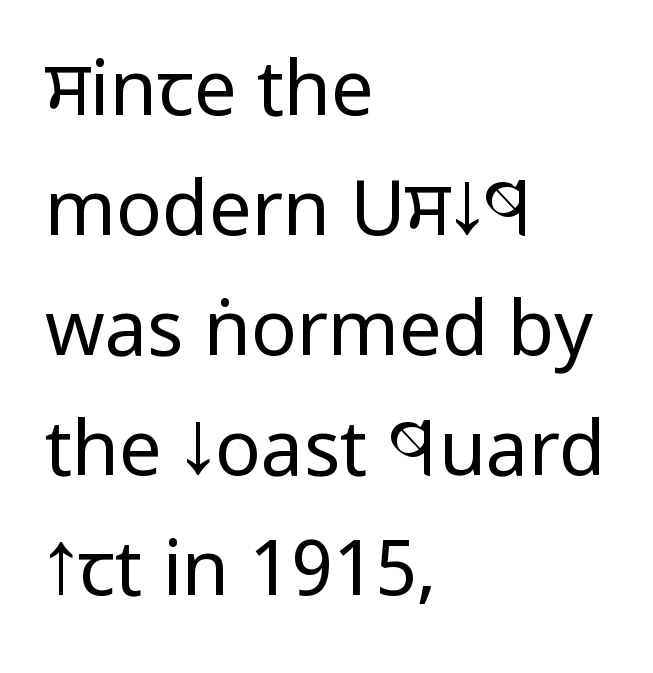
Q: Is the text bold? A: No.
Q: Is the text italic (slanted)? A: No, it is upright.
Q: Is the typeface a serif or a sans-serif typeface? A: Sans-serif.
Q: Is the text underlined? A: No.
Q: How is the paragraph aligned? A: Left-aligned.
Q: Is the spacing between letters normal or unusually wide? A: Normal.
Q: Is the spacing between lines tight, normal or loose? A: Normal.
Q: Width (condensed, normal, or wide)? A: Condensed.
Q: Stroke contrast? A: Low.
Q: x-height? A: Large.
Q: Monospaced? A: No.
